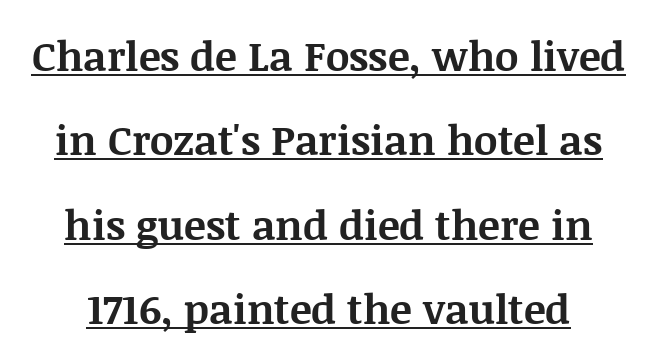
Every letter is thick-stroked: bold, no question. A serif font was chosen for this passage. The specimen includes a rule beneath the text block's lines. Does extra space separate the letters? No, they use regular spacing. Quick note: not italic, upright. The passage shown is typed in a proportional face where columns would drift.
